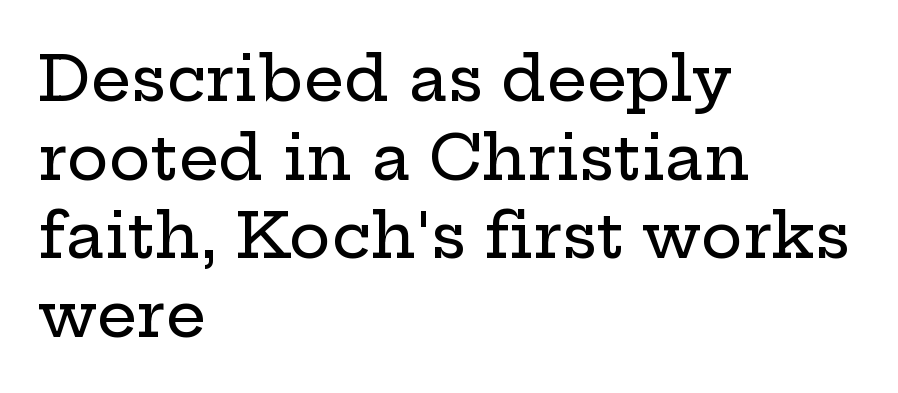
{"serif": "yes", "italic": "no", "width": "wide", "stroke_contrast": "low", "x_height": "medium", "monospaced": "no", "underline": "no", "align": "left", "line_spacing": "normal", "line_spacing_ratio": 1.25, "letter_spacing": "normal", "letter_spacing_em": 0.0, "glyph_px": 63}
